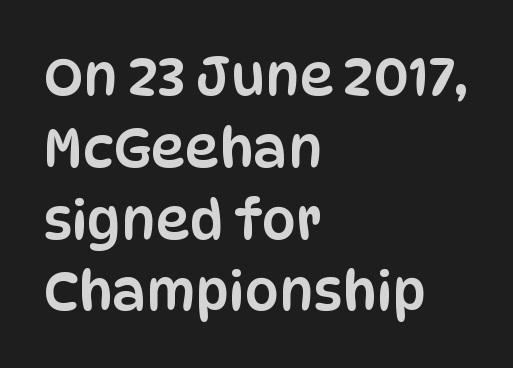
The image shows 54 px condensed sans-serif type, upright; set left-aligned, normal line spacing (1.33x), normal letter spacing, not underlined; low stroke contrast and a large x-height.
